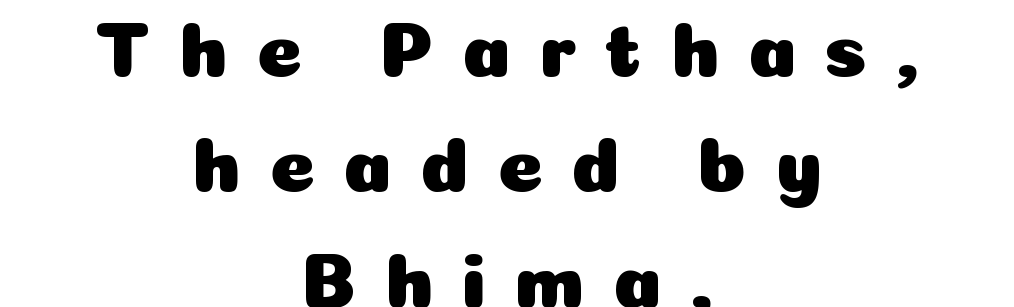
{"serif": "no", "italic": "no", "width": "normal", "stroke_contrast": "low", "x_height": "medium", "monospaced": "no", "underline": "no", "align": "center", "line_spacing": "normal", "line_spacing_ratio": 1.48, "letter_spacing": "wide", "letter_spacing_em": 0.36, "glyph_px": 78}
